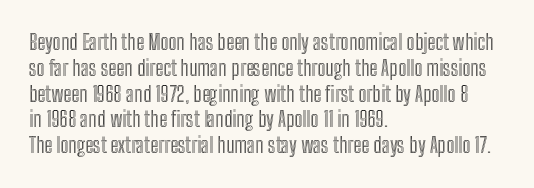
The image shows 21 px text type, upright; set left-aligned, line spacing 1.23x, normal letter spacing, not underlined.
